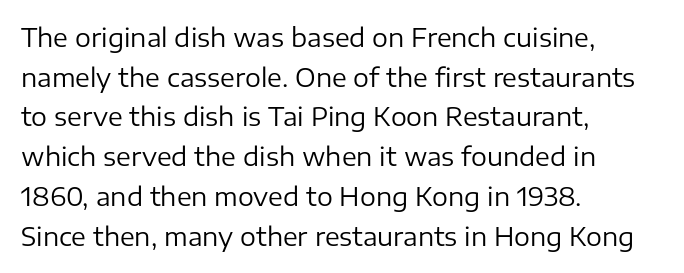
No italicization has been applied; the sample stays upright. Which margin do the lines hug? The left one — the right edge is uneven. Interline gaps are of average width in this sample. Descender tails drop into unmarked territory.
